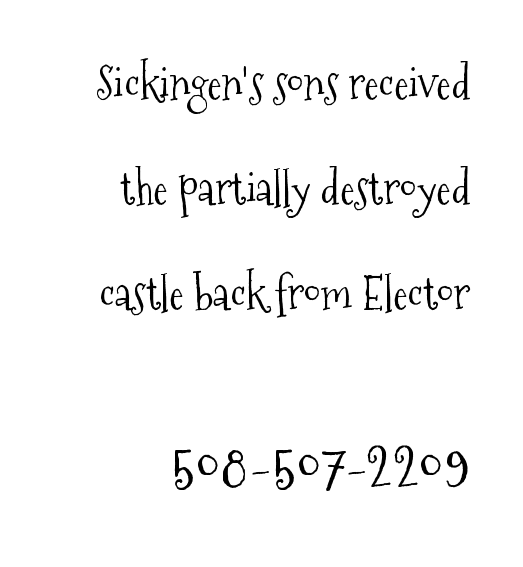
{"serif": "yes", "italic": "no", "bold": "no", "weight": "light", "width": "condensed", "stroke_contrast": "medium", "x_height": "medium", "monospaced": "no", "underline": "no", "align": "right", "line_spacing": "loose", "line_spacing_ratio": 2.39, "letter_spacing": "normal", "letter_spacing_em": 0.0, "larger_block": "second", "size_ratio": 1.5, "glyph_px": 66}
